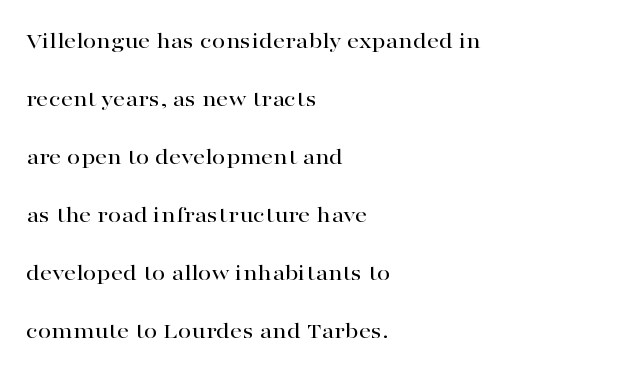
Q: Is the text italic (slanted)? A: No, it is upright.
Q: Is the text underlined? A: No.
Q: How is the paragraph aligned? A: Left-aligned.
Q: Is the spacing between letters normal or unusually wide? A: Normal.
Q: Is the spacing between lines tight, normal or loose? A: Loose.
